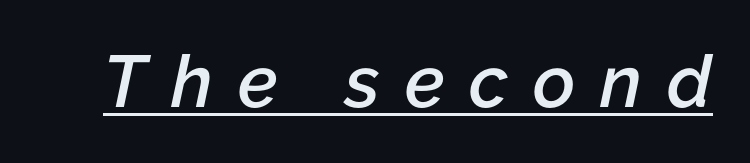
The image shows 73 px semibold type, italic (leaning right); set unusually wide letter spacing (+0.34 em), underlined; low stroke contrast and a medium x-height.
